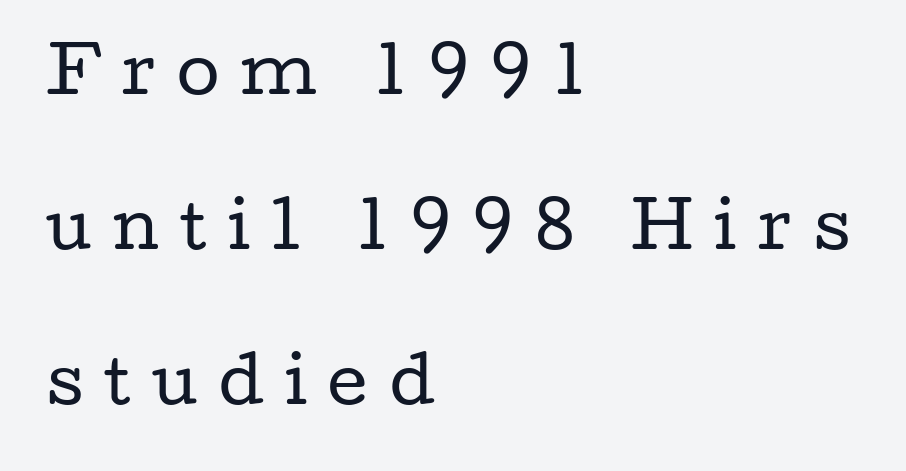
{"serif": "yes", "italic": "no", "bold": "no", "weight": "regular", "width": "wide", "stroke_contrast": "low", "x_height": "medium", "monospaced": "no", "underline": "no", "align": "left", "line_spacing": "loose", "line_spacing_ratio": 2.5, "letter_spacing": "wide", "letter_spacing_em": 0.34, "glyph_px": 62}
